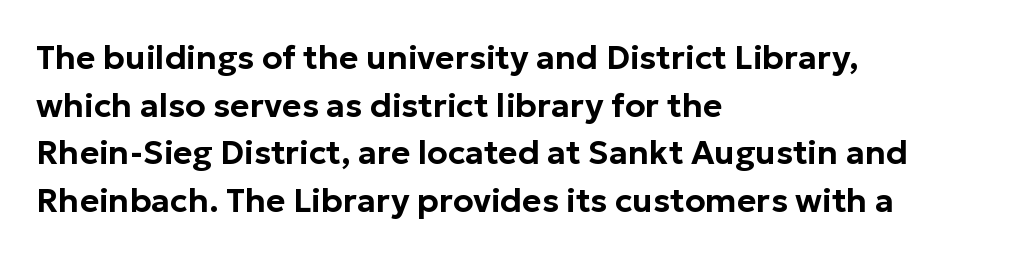
{"serif": "no", "italic": "no", "width": "normal", "stroke_contrast": "low", "x_height": "medium", "monospaced": "no", "underline": "no", "align": "left", "line_spacing": "normal", "line_spacing_ratio": 1.44, "letter_spacing": "normal", "letter_spacing_em": 0.0, "glyph_px": 33}
